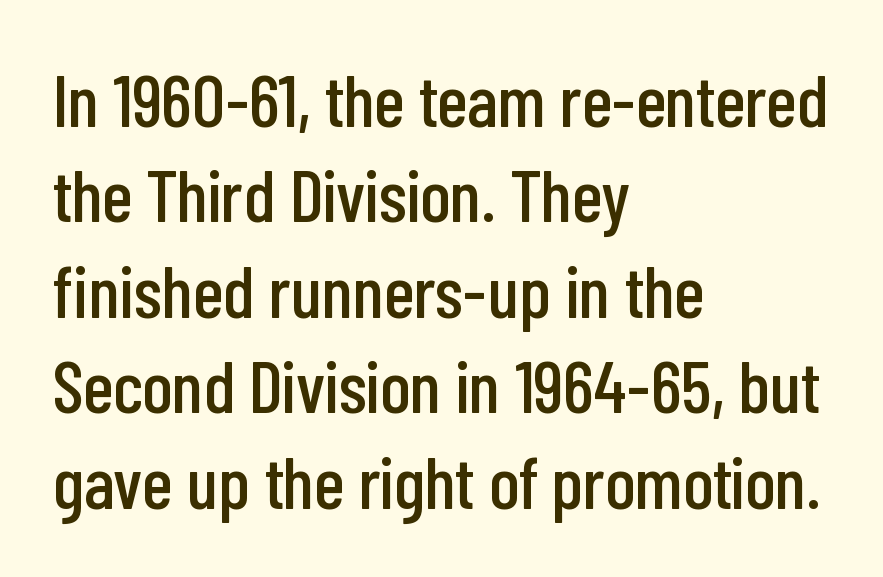
The image shows 74 px condensed sans-serif type, upright; set left-aligned, normal line spacing (1.29x), normal letter spacing, not underlined; low stroke contrast and a medium x-height.
